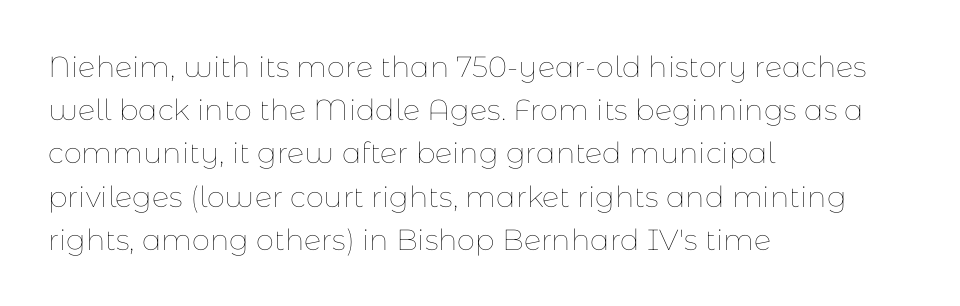
Q: Is the text bold? A: No.
Q: Is the text italic (slanted)? A: No, it is upright.
Q: Is the text underlined? A: No.
Q: How is the paragraph aligned? A: Left-aligned.
Q: Is the spacing between letters normal or unusually wide? A: Normal.
Q: Is the spacing between lines tight, normal or loose? A: Normal.
Q: Width (condensed, normal, or wide)? A: Normal.
Q: Stroke contrast? A: Low.
Q: x-height? A: Medium.
Q: Monospaced? A: No.
